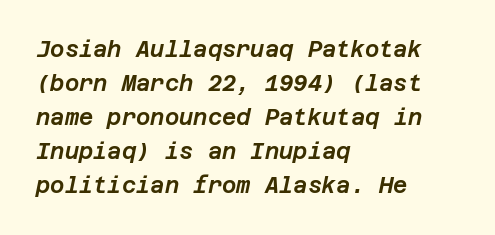
Does the copy run flush right? No — it runs flush left. Spacing between characters is what you'd get straight out of the box. The designer left line spacing at the default. A typesetter would mark this as italic.
